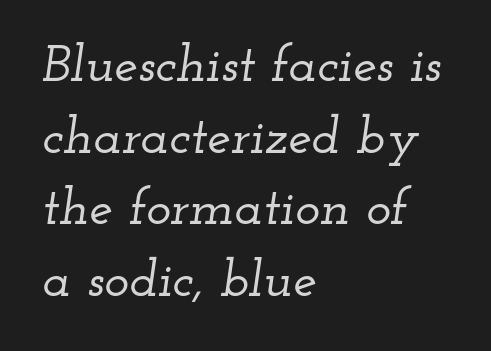
The image shows 53 px wide serif type, italic (leaning right); set left-aligned, normal line spacing (1.35x), normal letter spacing, not underlined; low stroke contrast and a small x-height.
